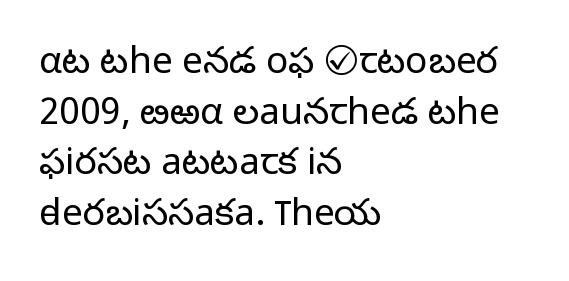
{"serif": "no", "italic": "no", "bold": "no", "weight": "light", "width": "normal", "stroke_contrast": "low", "x_height": "medium", "monospaced": "no", "underline": "no", "align": "left", "line_spacing": "normal", "line_spacing_ratio": 1.37, "letter_spacing": "normal", "letter_spacing_em": 0.0, "glyph_px": 37}
